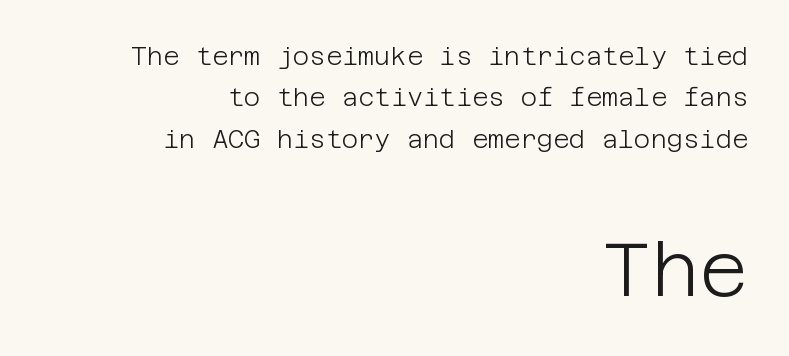
The image shows 75 px light sans-serif type, upright; set right-aligned, normal line spacing (1.66x), normal letter spacing, not underlined; the second (bottom) block is 3.0x larger; low stroke contrast and a large x-height.
